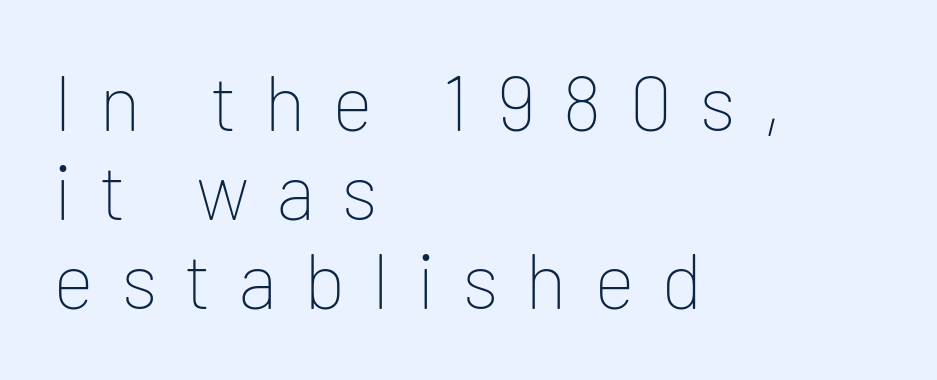
The image shows 78 px thin sans-serif type, upright; set left-aligned, tight line spacing (1.14x), unusually wide letter spacing (+0.34 em), not underlined; low stroke contrast and a medium x-height.
